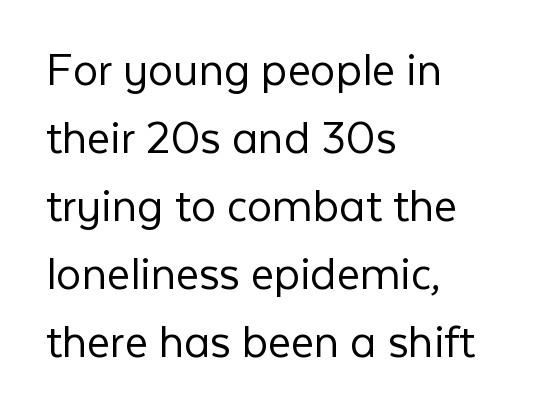
{"serif": "no", "italic": "no", "bold": "no", "weight": "light", "width": "normal", "stroke_contrast": "low", "x_height": "medium", "monospaced": "no", "underline": "no", "align": "left", "line_spacing": "normal", "line_spacing_ratio": 1.36, "letter_spacing": "normal", "letter_spacing_em": 0.0, "glyph_px": 50}
